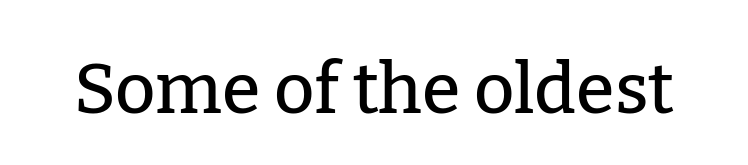
The image shows 70 px serif type, upright; set normal letter spacing, not underlined; low stroke contrast and a medium x-height.
